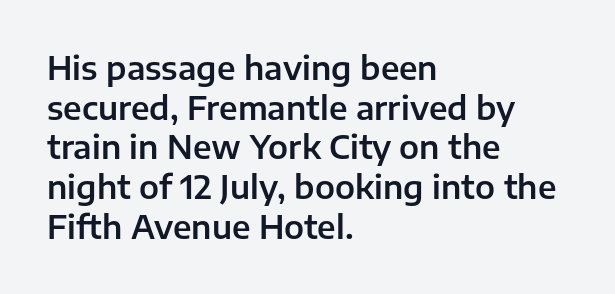
The image shows 32 px sans-serif type, upright; set left-aligned, line spacing 1.24x, normal letter spacing, not underlined; low stroke contrast and a medium x-height.
